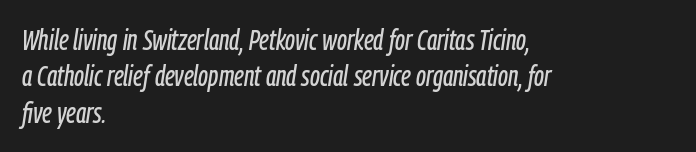
{"italic": "yes", "lean": "right", "slant_degrees": 9, "width": "condensed", "stroke_contrast": "low", "x_height": "medium", "monospaced": "no", "underline": "no", "align": "left", "line_spacing": "normal", "line_spacing_ratio": 1.3, "letter_spacing": "normal", "letter_spacing_em": 0.0, "glyph_px": 28}
